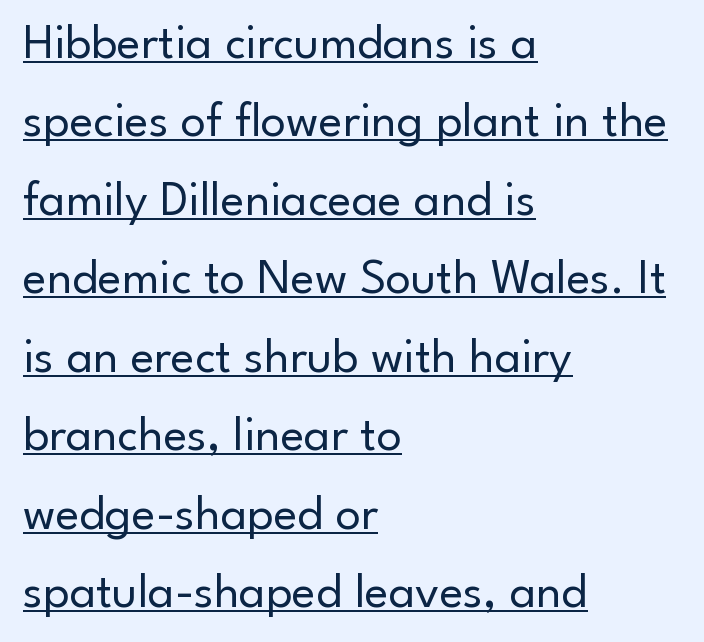
The image shows 50 px regular-weight sans-serif type, upright; set left-aligned, normal line spacing (1.57x), normal letter spacing, underlined; low stroke contrast and a small x-height.
